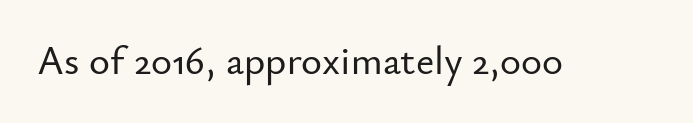
The face used here is proportionally spaced, like ordinary book or web type. The letters stand upright; this is a roman face. Nope, no serifs anywhere on these letters. Lines of text with bare space underneath. There is no visible air inserted between adjacent glyphs.
